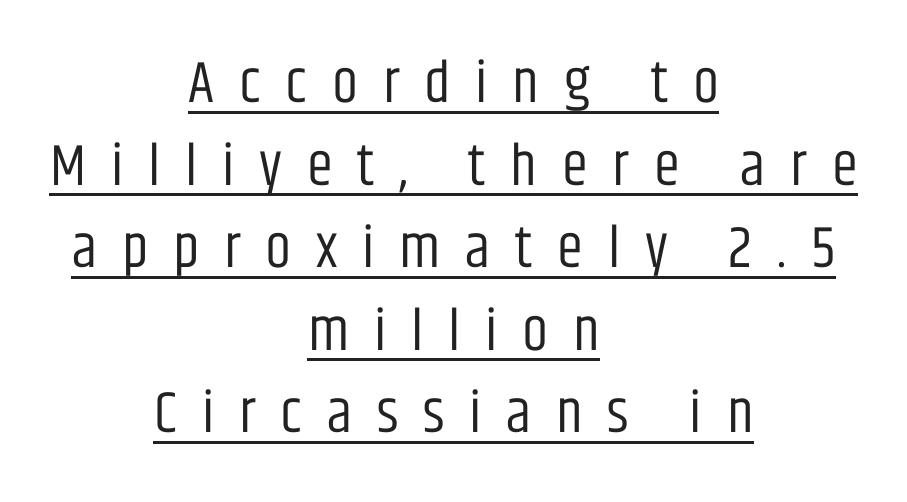
Q: Is the text bold? A: No.
Q: Is the text italic (slanted)? A: No, it is upright.
Q: Is the typeface a serif or a sans-serif typeface? A: Sans-serif.
Q: Is the text underlined? A: Yes.
Q: How is the paragraph aligned? A: Centered.
Q: Is the spacing between letters normal or unusually wide? A: Unusually wide.
Q: Is the spacing between lines tight, normal or loose? A: Normal.
Q: Width (condensed, normal, or wide)? A: Condensed.
Q: Stroke contrast? A: Low.
Q: x-height? A: Large.
Q: Monospaced? A: No.
